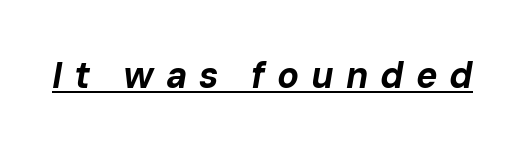
Q: Is the text bold? A: Yes.
Q: Is the text italic (slanted)? A: Yes, it leans right by about 10 degrees.
Q: Is the text underlined? A: Yes.
Q: Is the spacing between letters normal or unusually wide? A: Unusually wide.
Q: Width (condensed, normal, or wide)? A: Normal.
Q: Stroke contrast? A: Low.
Q: x-height? A: Medium.
Q: Monospaced? A: No.
